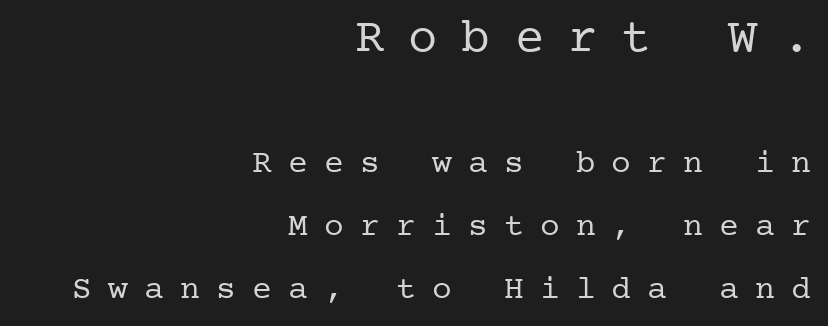
Q: Is the text bold? A: No.
Q: Is the text italic (slanted)? A: No, it is upright.
Q: Is the typeface a serif or a sans-serif typeface? A: Serif.
Q: Is the text underlined? A: No.
Q: How is the paragraph aligned? A: Right-aligned.
Q: Is the spacing between letters normal or unusually wide? A: Unusually wide.
Q: Is the spacing between lines tight, normal or loose? A: Loose.
Q: Which block of text is set in a larger size, the first (top) or the second (bottom)? A: The first (top) one.
Q: Width (condensed, normal, or wide)? A: Normal.
Q: Stroke contrast? A: Low.
Q: x-height? A: Medium.
